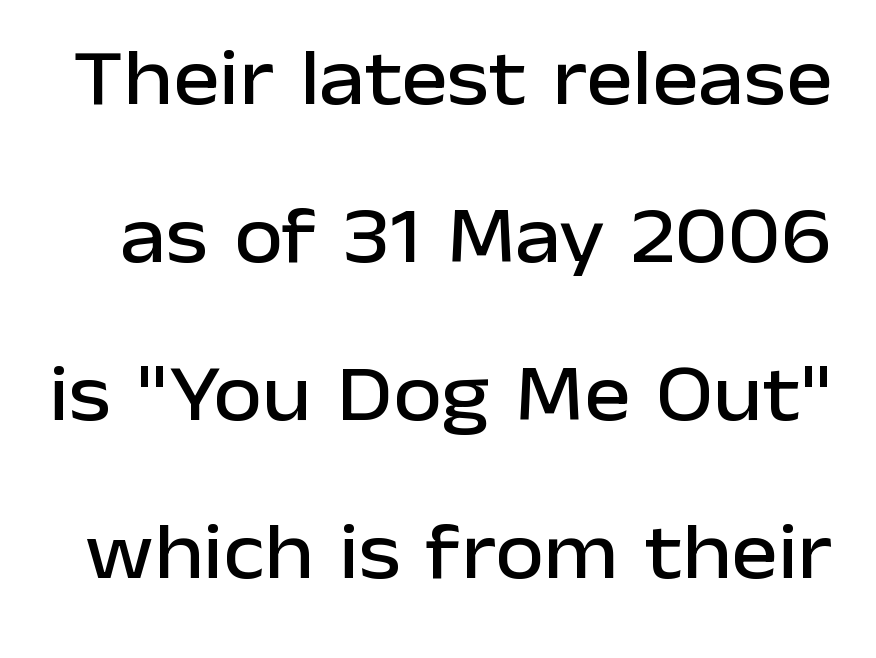
{"serif": "no", "italic": "no", "width": "normal", "stroke_contrast": "low", "x_height": "medium", "monospaced": "no", "underline": "no", "line_spacing": "loose", "line_spacing_ratio": 2.0, "letter_spacing": "normal", "letter_spacing_em": 0.0, "glyph_px": 79}
